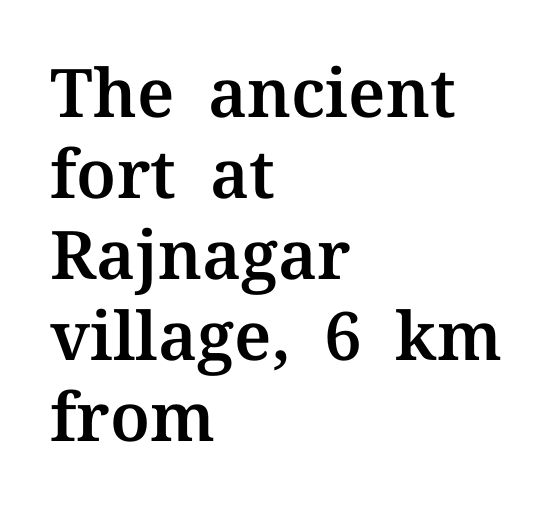
The typography opts for an upright posture over an oblique one. The gap between lines stays unmarked. Look at the bottom of the vertical strokes: they flare into serifs here. These lines keep a tight, regular rhythm from letter to letter. The letters advance in unequal steps, a hallmark of proportional type.
